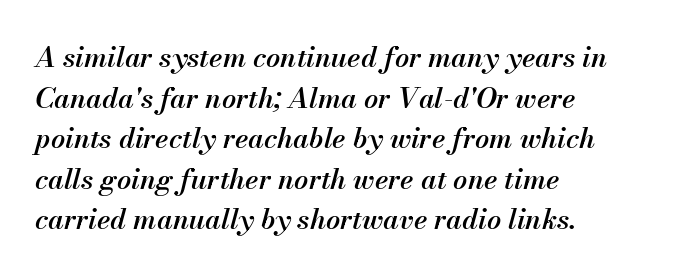
Q: Is the text bold? A: Semi-bold.
Q: Is the text italic (slanted)? A: Yes, it leans right by about 13 degrees.
Q: Is the text underlined? A: No.
Q: How is the paragraph aligned? A: Left-aligned.
Q: Is the spacing between letters normal or unusually wide? A: Normal.
Q: Is the spacing between lines tight, normal or loose? A: Normal.
Q: Width (condensed, normal, or wide)? A: Normal.
Q: Stroke contrast? A: Medium.
Q: x-height? A: Small.
Q: Monospaced? A: No.
